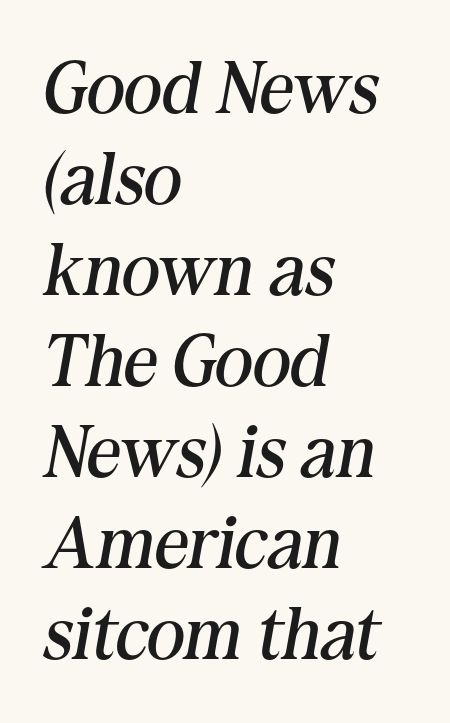
There is no visible air inserted between adjacent glyphs. The passage shown is not bold in any degree. The lettering tilts uniformly, giving the passage an italic look. The glyphs in this specimen are seriffed. You could not count columns in this text — the font is proportionally spaced. This sample is left-justified, so line endings fall wherever the words run out.
